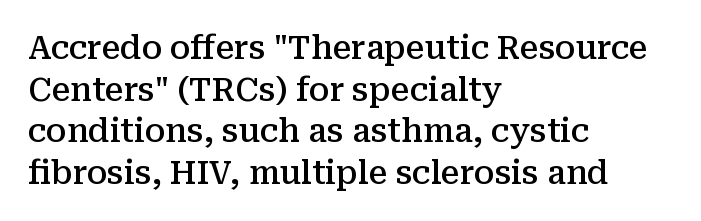
{"serif": "yes", "italic": "no", "bold": "semi", "weight": "semibold", "width": "normal", "stroke_contrast": "medium", "x_height": "medium", "monospaced": "no", "underline": "no", "align": "left", "line_spacing": "normal", "line_spacing_ratio": 1.26, "letter_spacing": "normal", "letter_spacing_em": 0.0, "glyph_px": 33}
